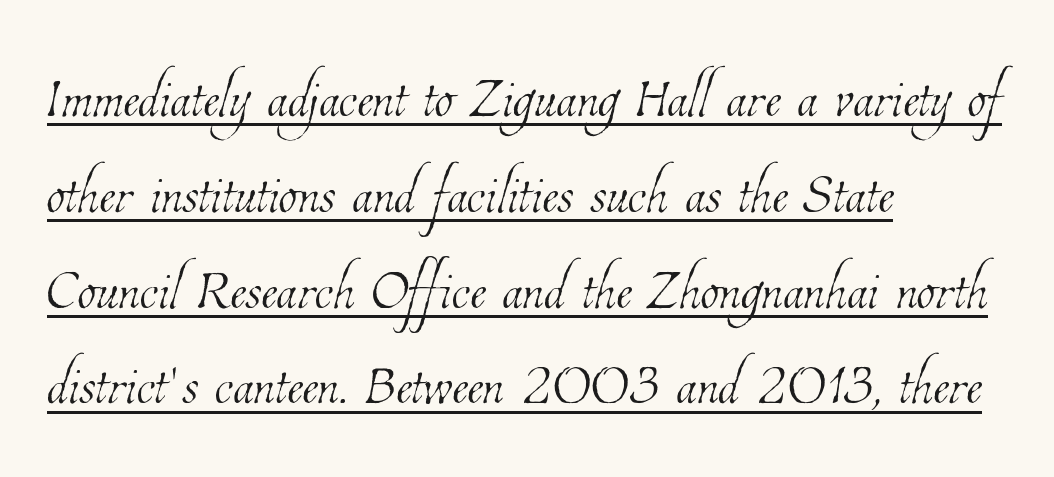
{"bold": "no", "weight": "thin", "width": "condensed", "stroke_contrast": "low", "x_height": "medium", "monospaced": "no", "underline": "yes", "align": "left", "line_spacing": "normal", "line_spacing_ratio": 1.26, "letter_spacing": "normal", "letter_spacing_em": 0.0, "glyph_px": 76}
